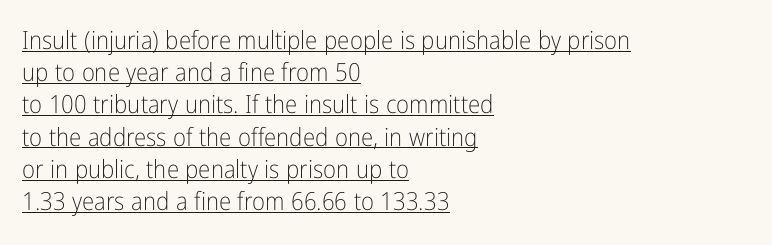
Q: Is the text bold? A: No.
Q: Is the text italic (slanted)? A: No, it is upright.
Q: Is the text underlined? A: Yes.
Q: How is the paragraph aligned? A: Left-aligned.
Q: Is the spacing between letters normal or unusually wide? A: Normal.
Q: Is the spacing between lines tight, normal or loose? A: Normal.
